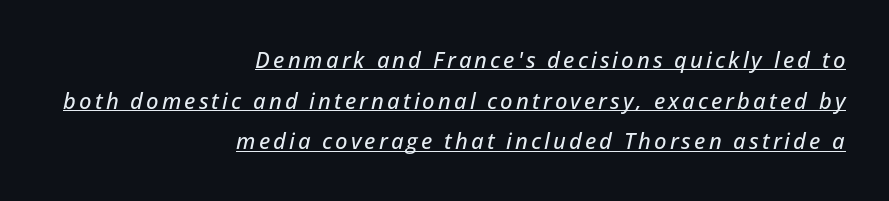
Emphasis is given by a line drawn under the lettering. The setting favours the right margin, as signatures and pull-quotes sometimes do. The glyphs look as if they've been sheared to an angle.
